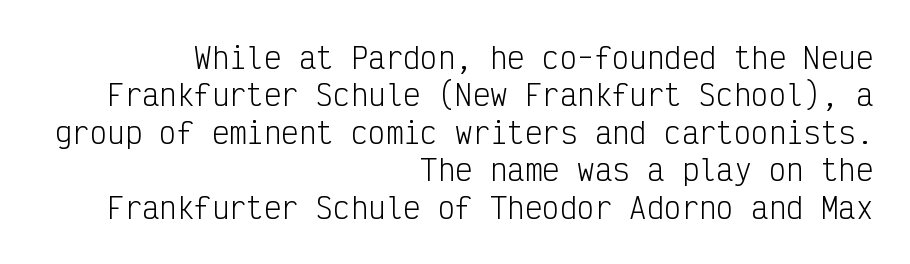
In terms of letterspacing, this is plain default setting. Notice how descenders clear the ascenders below comfortably — that's standard leading. Do the characters align in a grid? Yes, the font is monospaced. The face looks like a standard text weight, possibly lighter.
